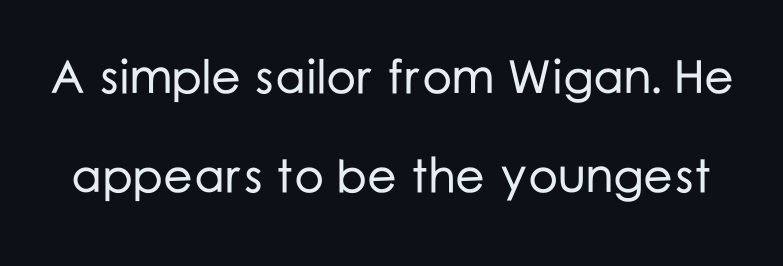
The image shows 47 px sans-serif type, upright; set loose line spacing (2.11x), normal letter spacing, not underlined; low stroke contrast and a medium x-height.
